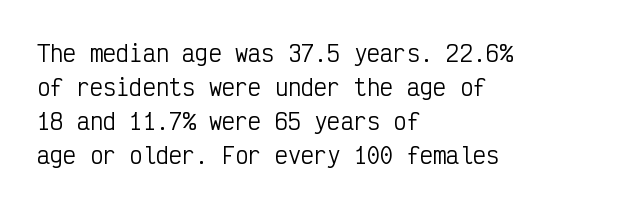
The image shows 22 px text type, upright; set left-aligned, normal line spacing (1.54x), normal letter spacing, not underlined.
